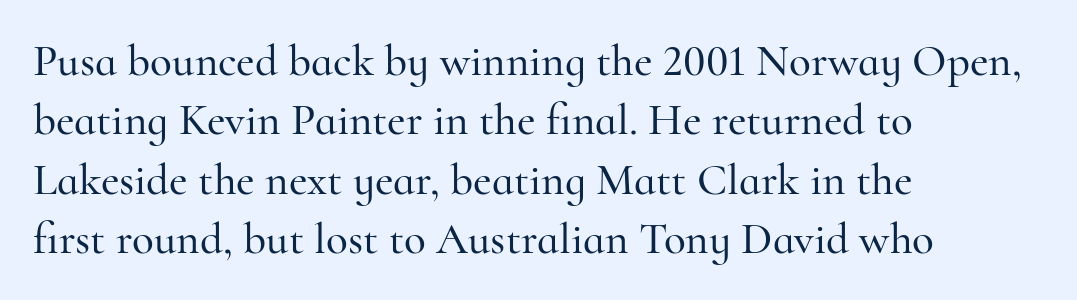
The image shows 45 px serif type, upright; set left-aligned, normal line spacing (1.32x), normal letter spacing, not underlined; high stroke contrast and a small x-height.
